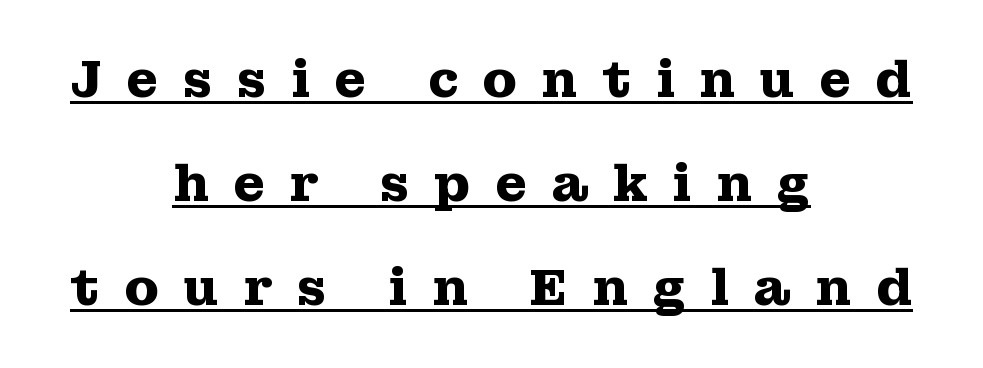
{"serif": "yes", "italic": "no", "bold": "yes", "weight": "heavy", "width": "wide", "stroke_contrast": "medium", "x_height": "medium", "monospaced": "no", "underline": "yes", "align": "center", "line_spacing": "loose", "line_spacing_ratio": 2.04, "letter_spacing": "wide", "letter_spacing_em": 0.47, "glyph_px": 51}
